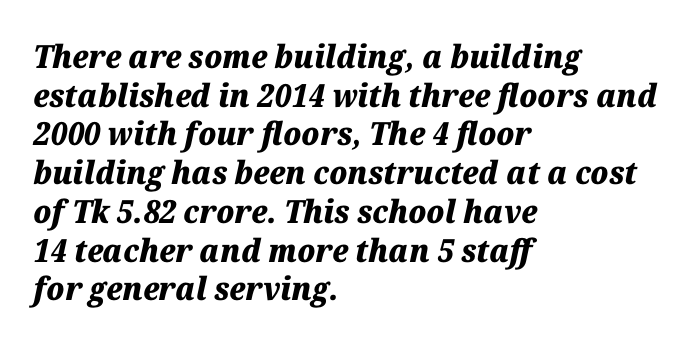
When letters slant like this, we call the style italic. Pretty heavy lettering here — definitely bold. Spacing between characters is what you'd get straight out of the box. These lines are rendered in a variable-pitch font. Is the block centered? No — it sits flush against the left margin.
